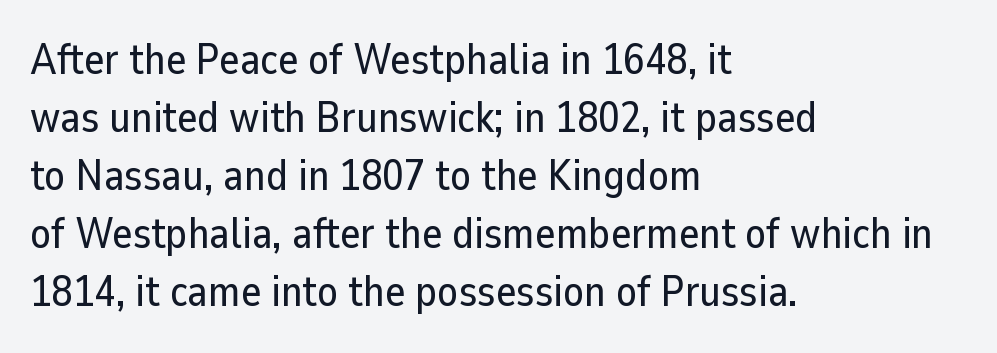
{"serif": "no", "italic": "no", "width": "normal", "stroke_contrast": "low", "x_height": "medium", "monospaced": "no", "underline": "no", "align": "left", "line_spacing": "normal", "line_spacing_ratio": 1.35, "letter_spacing": "normal", "letter_spacing_em": 0.0, "glyph_px": 43}
